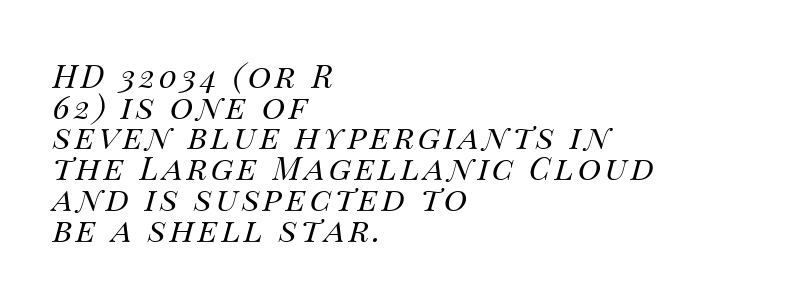
The image shows 32 px regular-weight type, italic (leaning right); set left-aligned, tight line spacing (0.96x), not underlined; medium stroke contrast and a large x-height.
